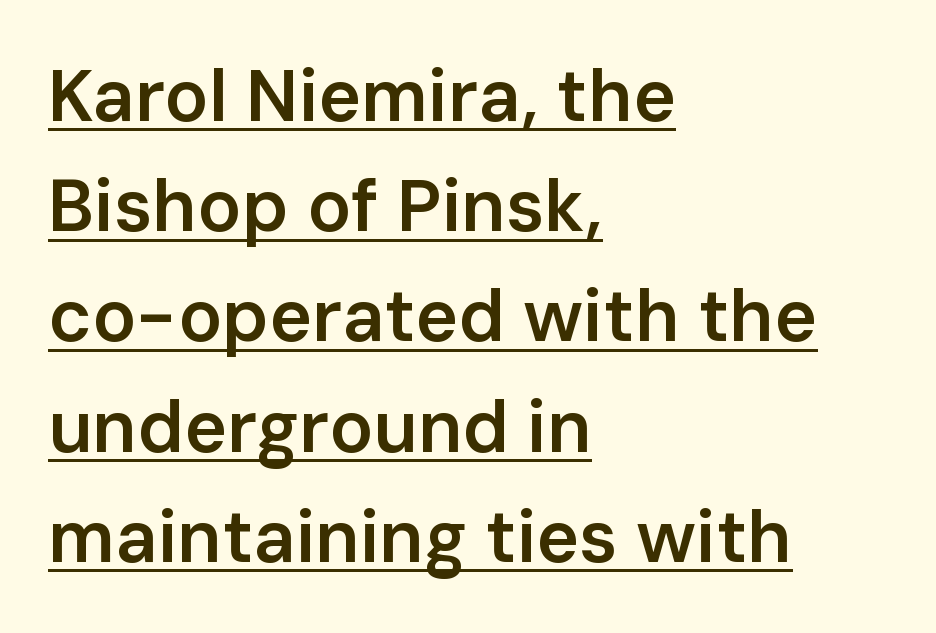
Q: Is the text bold? A: Semi-bold.
Q: Is the text italic (slanted)? A: No, it is upright.
Q: Is the typeface a serif or a sans-serif typeface? A: Sans-serif.
Q: Is the text underlined? A: Yes.
Q: How is the paragraph aligned? A: Left-aligned.
Q: Is the spacing between letters normal or unusually wide? A: Normal.
Q: Is the spacing between lines tight, normal or loose? A: Normal.
Q: Width (condensed, normal, or wide)? A: Normal.
Q: Stroke contrast? A: Low.
Q: x-height? A: Medium.
Q: Monospaced? A: No.
